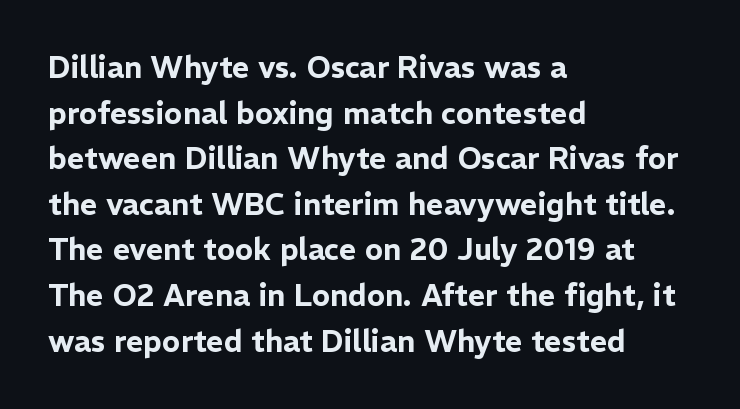
{"serif": "no", "italic": "no", "width": "normal", "stroke_contrast": "low", "x_height": "medium", "monospaced": "no", "underline": "no", "align": "left", "line_spacing": "normal", "line_spacing_ratio": 1.52, "letter_spacing": "normal", "letter_spacing_em": 0.0, "glyph_px": 30}
